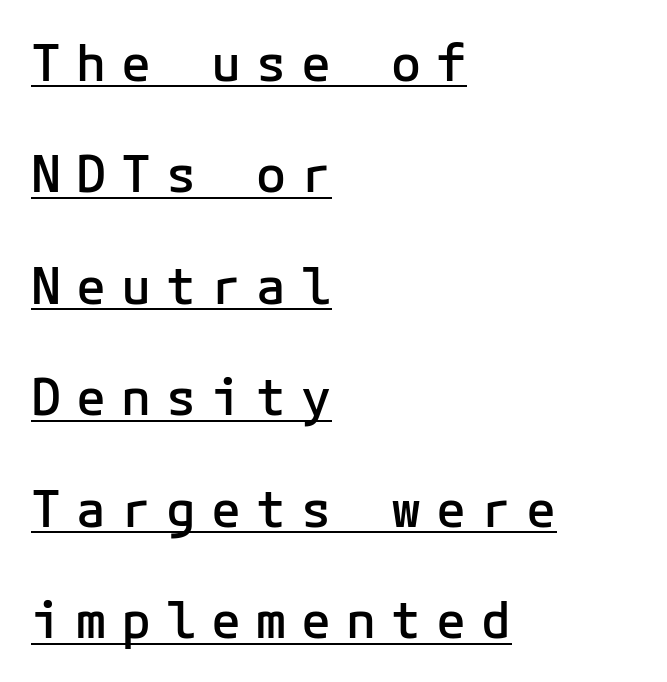
Q: Is the text bold? A: Semi-bold.
Q: Is the text italic (slanted)? A: No, it is upright.
Q: Is the typeface a serif or a sans-serif typeface? A: Sans-serif.
Q: Is the text underlined? A: Yes.
Q: How is the paragraph aligned? A: Left-aligned.
Q: Is the spacing between letters normal or unusually wide? A: Unusually wide.
Q: Is the spacing between lines tight, normal or loose? A: Loose.
Q: Width (condensed, normal, or wide)? A: Normal.
Q: Stroke contrast? A: Low.
Q: x-height? A: Medium.
Q: Monospaced? A: Yes.
